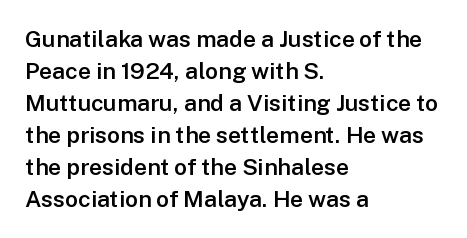
Q: Is the text bold? A: Semi-bold.
Q: Is the text italic (slanted)? A: No, it is upright.
Q: Is the text underlined? A: No.
Q: How is the paragraph aligned? A: Left-aligned.
Q: Is the spacing between letters normal or unusually wide? A: Normal.
Q: Is the spacing between lines tight, normal or loose? A: Normal.
